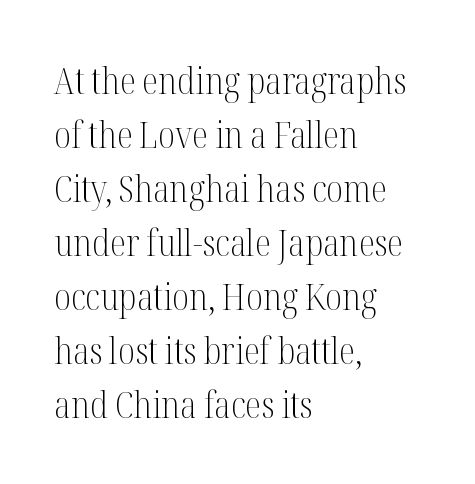
Q: Is the text bold? A: No.
Q: Is the text italic (slanted)? A: No, it is upright.
Q: Is the typeface a serif or a sans-serif typeface? A: Serif.
Q: Is the text underlined? A: No.
Q: How is the paragraph aligned? A: Left-aligned.
Q: Is the spacing between letters normal or unusually wide? A: Normal.
Q: Is the spacing between lines tight, normal or loose? A: Normal.
Q: Width (condensed, normal, or wide)? A: Condensed.
Q: Stroke contrast? A: Medium.
Q: x-height? A: Medium.
Q: Monospaced? A: No.
